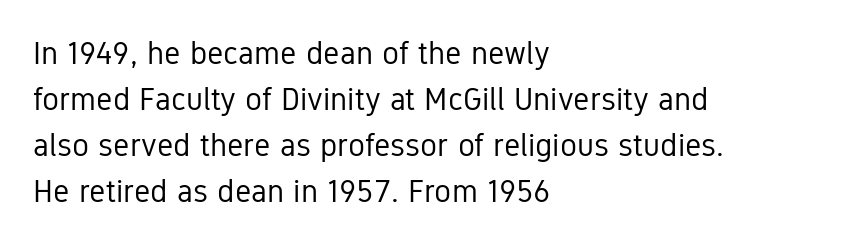
Q: Is the text bold? A: No.
Q: Is the text italic (slanted)? A: No, it is upright.
Q: Is the typeface a serif or a sans-serif typeface? A: Sans-serif.
Q: Is the text underlined? A: No.
Q: How is the paragraph aligned? A: Left-aligned.
Q: Is the spacing between letters normal or unusually wide? A: Normal.
Q: Is the spacing between lines tight, normal or loose? A: Normal.
Q: Width (condensed, normal, or wide)? A: Condensed.
Q: Stroke contrast? A: Low.
Q: x-height? A: Medium.
Q: Monospaced? A: No.
